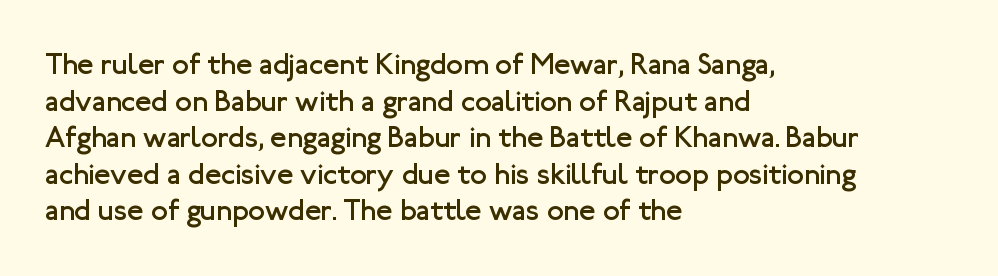
It's the straight-up-and-down kind of type. Heaviness? Minimal to ordinary, like unemphasized prose. Left-aligned paragraph, ragged on the right. How are the letters spaced? Ordinarily, with no added tracking. Character widths vary here, with narrow letters taking less room than wide ones. In terms of letterform style, serifs are entirely absent.
